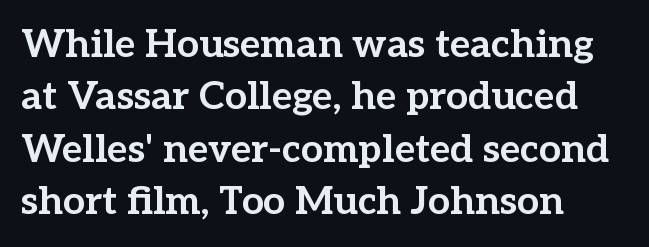
Set as a true bold cut, around the 700 mark. Bare-footed words on every line. Proportional: the letters do not fall into vertical columns. In terms of leading, this rendering sits right in the middle. The lines in this sample share a left origin and differ only in where they stop. The typeface chosen for these lines features serifs.
